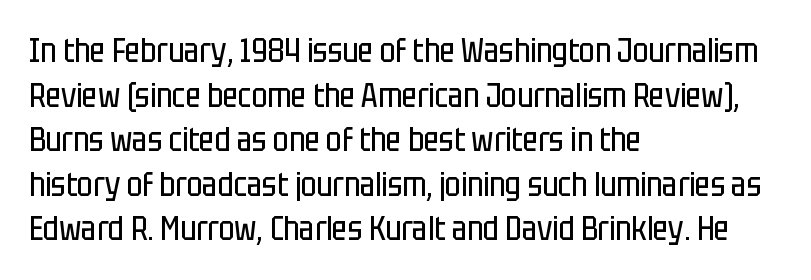
The face used here is a sans, in the tradition of grotesques and geometrics. The letters stand straight up with perfectly vertical stems. The strip under each line holds only bare page. Students, note that the glyphs here touch the page at normal intervals. Successive baselines arrive at the customary interval. Horizontal alignment here is leftward, the default for most running prose.
